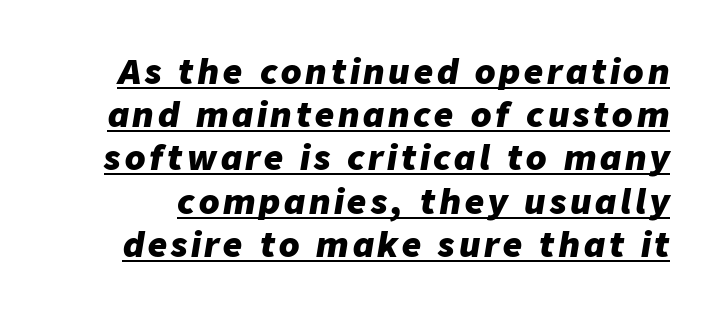
Q: Is the text bold? A: Yes.
Q: Is the text italic (slanted)? A: Yes, it leans right by about 9 degrees.
Q: Is the text underlined? A: Yes.
Q: Is the spacing between lines tight, normal or loose? A: Normal.
Q: Width (condensed, normal, or wide)? A: Normal.
Q: Stroke contrast? A: Low.
Q: x-height? A: Medium.
Q: Monospaced? A: No.
